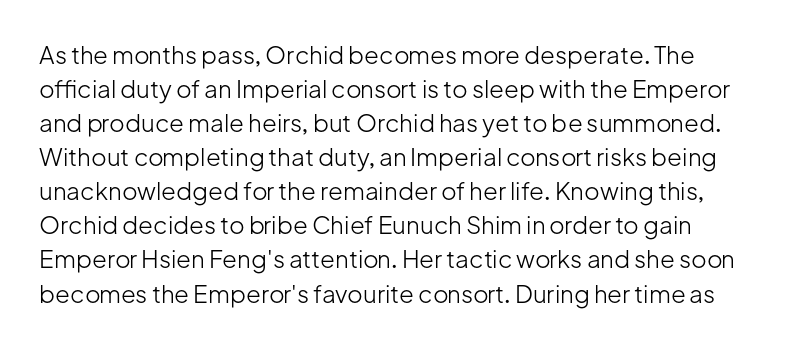
Q: Is the text bold? A: No.
Q: Is the text italic (slanted)? A: No, it is upright.
Q: Is the text underlined? A: No.
Q: Is the spacing between letters normal or unusually wide? A: Normal.
Q: Is the spacing between lines tight, normal or loose? A: Normal.
